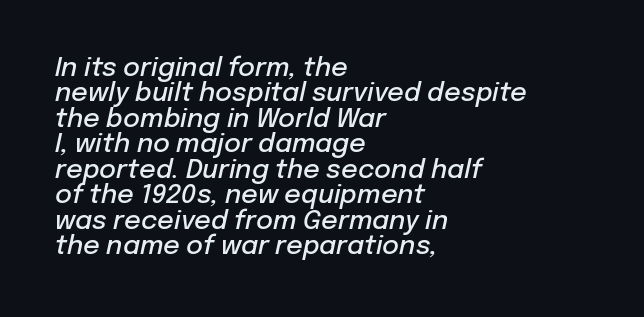
Q: Is the text bold? A: Semi-bold.
Q: Is the text italic (slanted)? A: Yes, it leans right by about 12 degrees.
Q: Is the text underlined? A: No.
Q: How is the paragraph aligned? A: Left-aligned.
Q: Is the spacing between letters normal or unusually wide? A: Normal.
Q: Is the spacing between lines tight, normal or loose? A: Tight.
